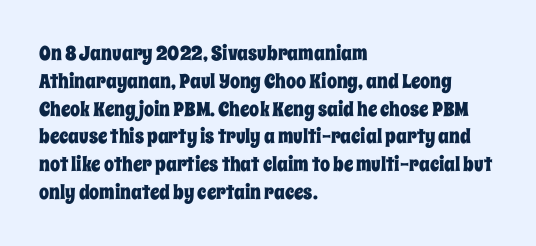
The image shows 20 px text type, upright; set left-aligned, normal line spacing (1.39x), normal letter spacing, not underlined.
